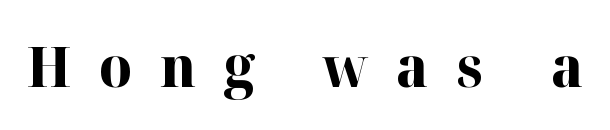
{"serif": "yes", "italic": "no", "bold": "yes", "weight": "bold", "width": "normal", "stroke_contrast": "high", "x_height": "medium", "monospaced": "no", "underline": "no", "letter_spacing": "wide", "letter_spacing_em": 0.49, "glyph_px": 57}
